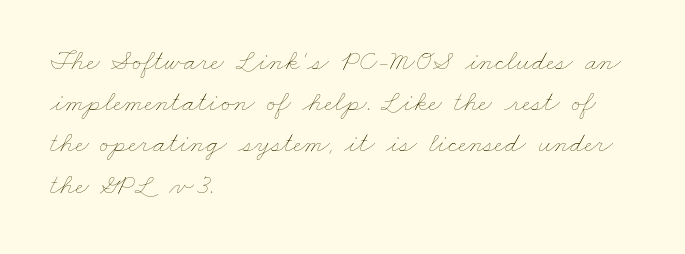
{"bold": "no", "weight": "thin", "width": "wide", "stroke_contrast": "low", "x_height": "small", "monospaced": "no", "underline": "no", "align": "left", "line_spacing": "normal", "line_spacing_ratio": 1.42, "letter_spacing": "normal", "letter_spacing_em": 0.0, "glyph_px": 29}
